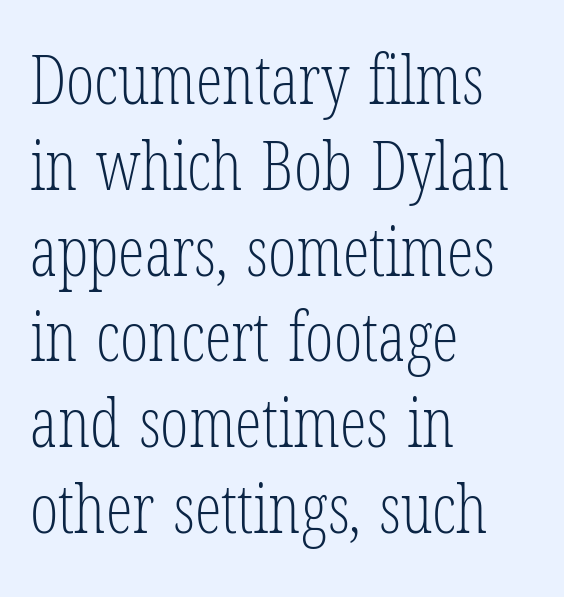
The image shows 67 px light, condensed serif type, upright; set left-aligned, normal line spacing (1.28x), normal letter spacing, not underlined; low stroke contrast and a medium x-height.
